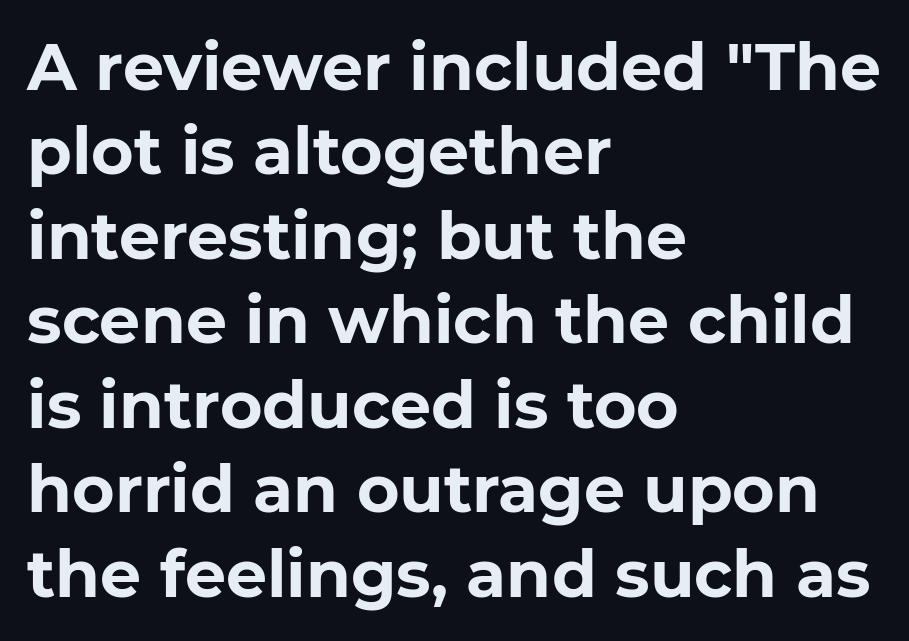
{"serif": "no", "italic": "no", "bold": "yes", "weight": "bold", "width": "normal", "stroke_contrast": "low", "x_height": "medium", "monospaced": "no", "underline": "no", "align": "left", "line_spacing": "normal", "line_spacing_ratio": 1.3, "letter_spacing": "normal", "letter_spacing_em": 0.0, "glyph_px": 65}
